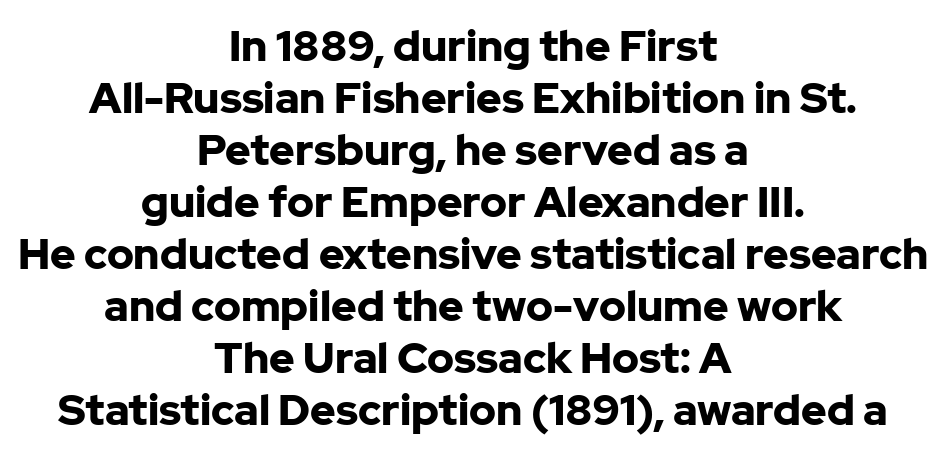
{"serif": "no", "italic": "no", "bold": "yes", "weight": "bold", "width": "normal", "stroke_contrast": "low", "x_height": "medium", "monospaced": "no", "underline": "no", "align": "center", "line_spacing_ratio": 1.21, "letter_spacing": "normal", "letter_spacing_em": 0.0, "glyph_px": 43}
